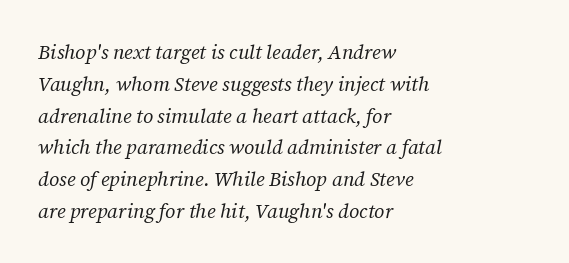
Q: Is the text bold? A: No.
Q: Is the text italic (slanted)? A: Yes, it leans right by about 12 degrees.
Q: Is the text underlined? A: No.
Q: How is the paragraph aligned? A: Left-aligned.
Q: Is the spacing between letters normal or unusually wide? A: Normal.
Q: Is the spacing between lines tight, normal or loose? A: Normal.
